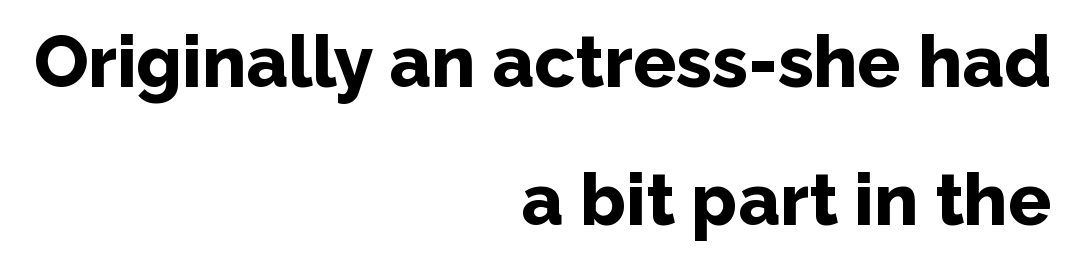
Q: Is the text bold? A: Yes.
Q: Is the text italic (slanted)? A: No, it is upright.
Q: Is the typeface a serif or a sans-serif typeface? A: Sans-serif.
Q: Is the text underlined? A: No.
Q: How is the paragraph aligned? A: Right-aligned.
Q: Is the spacing between letters normal or unusually wide? A: Normal.
Q: Is the spacing between lines tight, normal or loose? A: Loose.
Q: Width (condensed, normal, or wide)? A: Normal.
Q: Stroke contrast? A: Low.
Q: x-height? A: Medium.
Q: Monospaced? A: No.
